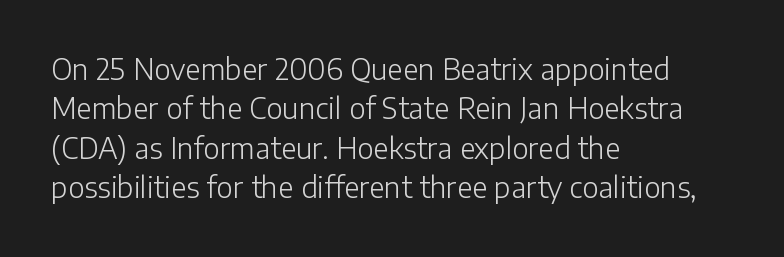
Do the characters align in a grid? No, the font is proportional. Unmarked baselines from the first word to the last. The face looks like a standard text weight, possibly lighter. Does the copy run flush right? No — it runs flush left.
